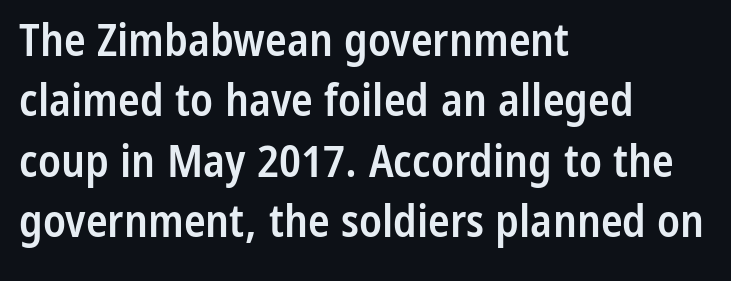
{"serif": "no", "italic": "no", "bold": "semi", "weight": "semibold", "width": "condensed", "stroke_contrast": "low", "x_height": "medium", "monospaced": "no", "underline": "no", "align": "left", "line_spacing": "normal", "line_spacing_ratio": 1.34, "letter_spacing": "normal", "letter_spacing_em": 0.0, "glyph_px": 45}
